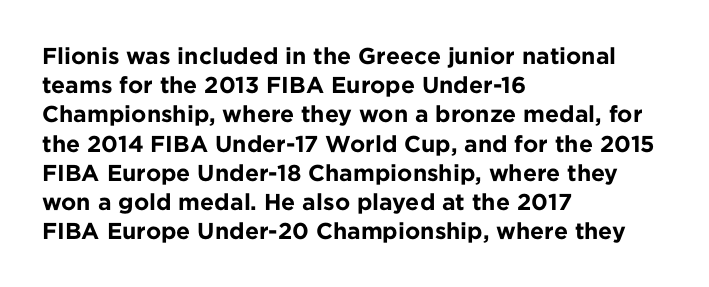
Is the block centered? No — it sits flush against the left margin. Strong, thick strokes mark this as bold type. Plain, unruled lines of type. Nothing unusual about the tracking: characters are spaced as the font intends. When letters stand straight like this, we call the style roman or upright. One glance says typical: line gaps are just what's usual.
